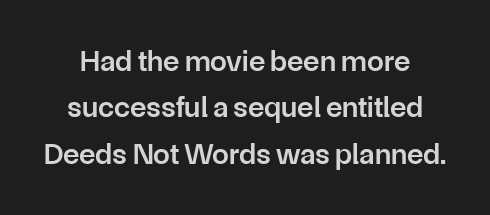
Q: Is the text bold? A: Semi-bold.
Q: Is the text italic (slanted)? A: No, it is upright.
Q: Is the typeface a serif or a sans-serif typeface? A: Sans-serif.
Q: Is the text underlined? A: No.
Q: Is the spacing between letters normal or unusually wide? A: Normal.
Q: Is the spacing between lines tight, normal or loose? A: Normal.
Q: Width (condensed, normal, or wide)? A: Normal.
Q: Stroke contrast? A: Low.
Q: x-height? A: Medium.
Q: Monospaced? A: No.
